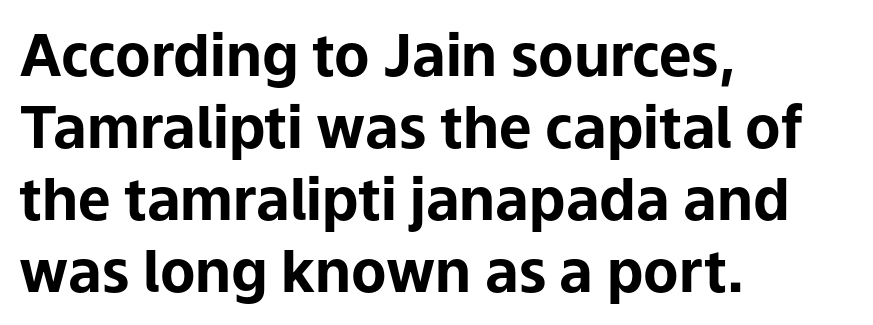
The image shows 58 px bold sans-serif type, upright; set left-aligned, line spacing 1.24x, normal letter spacing, not underlined; low stroke contrast and a medium x-height.
